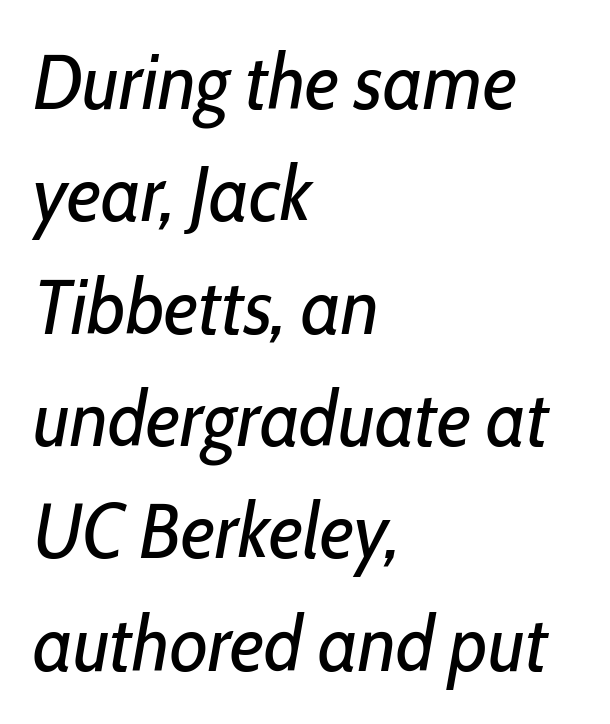
Designer's note — italics engaged. Looks like regular typesetting: each glyph gets only the width it needs. The characters are drawn with everyday or finer stroke widths. Is the letter spacing exaggerated? No — it looks like the ordinary default. Baseline-to-baseline distance is the conventional proportion of letter height. Anything drawn beneath the words? Only blank space.
